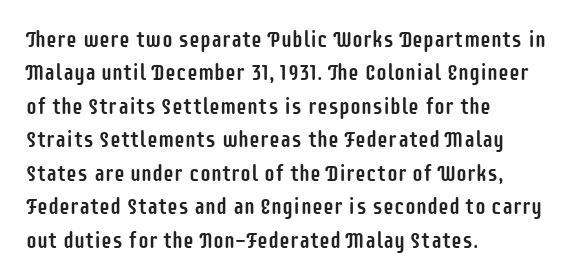
Regarding leading, the lines here are spaced in the standard way. The typography opts for an upright posture over an oblique one. Caption: multi-line text, flush left, ragged right. Nothing unusual about the tracking: characters are spaced as the font intends.
